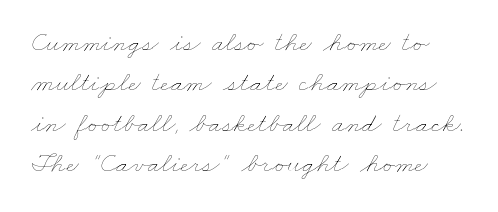
Q: Is the text bold? A: No.
Q: Is the text underlined? A: No.
Q: Is the spacing between letters normal or unusually wide? A: Normal.
Q: Is the spacing between lines tight, normal or loose? A: Normal.
Q: Width (condensed, normal, or wide)? A: Wide.
Q: Stroke contrast? A: Low.
Q: x-height? A: Small.
Q: Monospaced? A: No.
